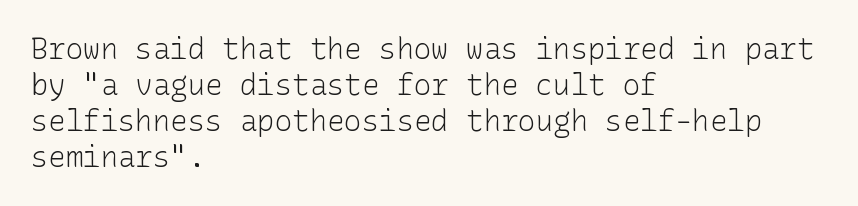
The text block is weighted toward the left margin, trailing off unevenly rightward. Examine the stroke ends and you'll find no serifs. Any mark beneath the type? The region is blank. The passage shown has conventional tracking throughout.
